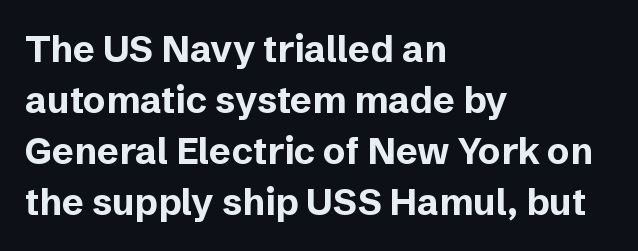
The image shows 37 px bold sans-serif type, upright; set left-aligned, normal line spacing (1.38x), normal letter spacing, not underlined; low stroke contrast and a medium x-height.
